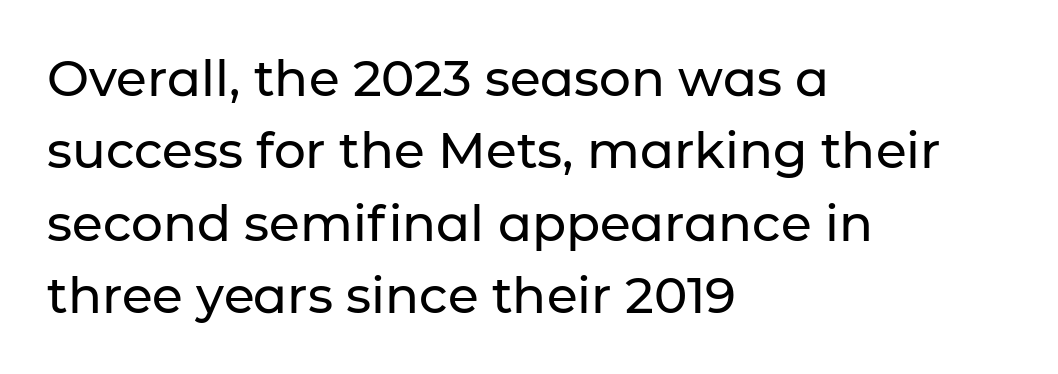
{"serif": "no", "italic": "no", "width": "normal", "stroke_contrast": "low", "x_height": "medium", "monospaced": "no", "underline": "no", "align": "left", "line_spacing": "normal", "line_spacing_ratio": 1.45, "letter_spacing": "normal", "letter_spacing_em": 0.0, "glyph_px": 50}
